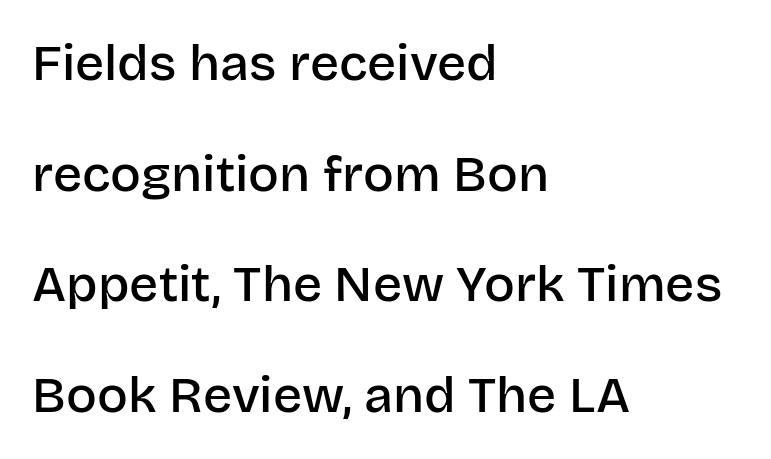
{"serif": "no", "italic": "no", "bold": "semi", "weight": "semibold", "width": "normal", "stroke_contrast": "low", "x_height": "large", "monospaced": "no", "underline": "no", "align": "left", "line_spacing": "loose", "line_spacing_ratio": 2.17, "letter_spacing": "normal", "letter_spacing_em": 0.0, "glyph_px": 51}
